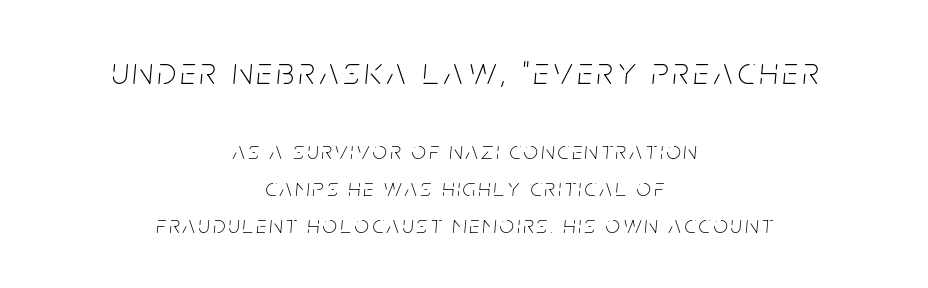
{"italic": "yes", "lean": "right", "slant_degrees": 5, "bold": "no", "weight": "thin", "width": "condensed", "stroke_contrast": "low", "x_height": "large", "monospaced": "no", "underline": "no", "align": "center", "line_spacing": "normal", "line_spacing_ratio": 1.47, "larger_block": "first", "size_ratio": 1.52, "glyph_px": 38}
